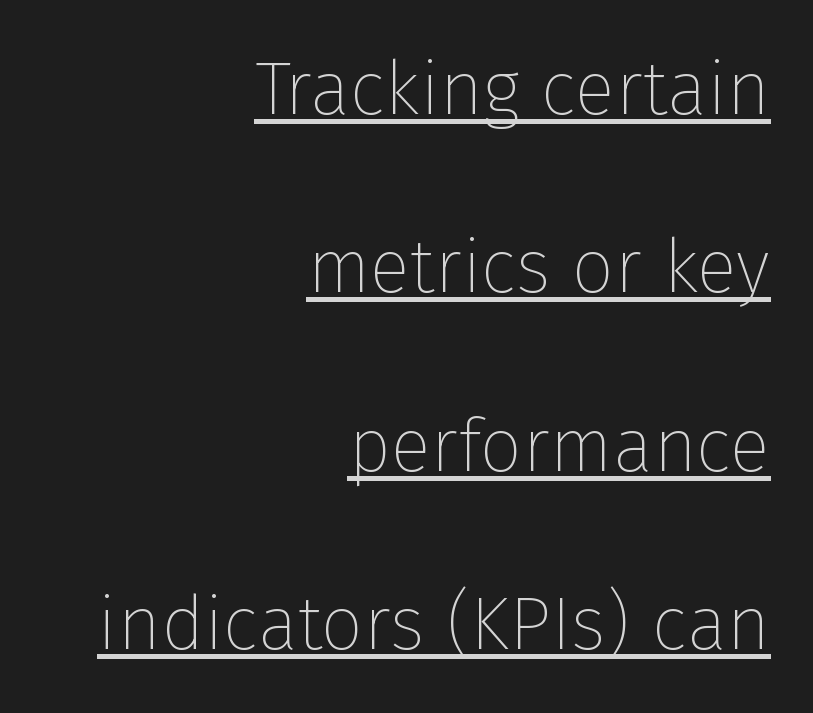
Q: Is the text bold? A: No.
Q: Is the text italic (slanted)? A: No, it is upright.
Q: Is the typeface a serif or a sans-serif typeface? A: Sans-serif.
Q: Is the text underlined? A: Yes.
Q: How is the paragraph aligned? A: Right-aligned.
Q: Is the spacing between letters normal or unusually wide? A: Normal.
Q: Is the spacing between lines tight, normal or loose? A: Loose.
Q: Width (condensed, normal, or wide)? A: Normal.
Q: Stroke contrast? A: Low.
Q: x-height? A: Medium.
Q: Monospaced? A: No.
